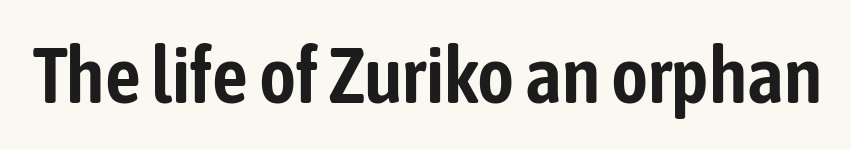
The image shows 79 px condensed sans-serif type, upright; set normal letter spacing, not underlined; low stroke contrast and a medium x-height.
